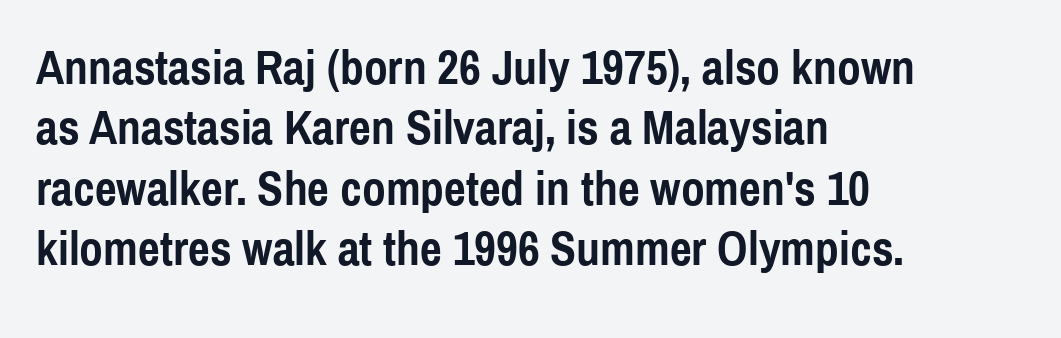
Q: Is the text bold? A: Yes.
Q: Is the text italic (slanted)? A: No, it is upright.
Q: Is the typeface a serif or a sans-serif typeface? A: Sans-serif.
Q: Is the text underlined? A: No.
Q: How is the paragraph aligned? A: Left-aligned.
Q: Is the spacing between letters normal or unusually wide? A: Normal.
Q: Is the spacing between lines tight, normal or loose? A: Normal.
Q: Width (condensed, normal, or wide)? A: Condensed.
Q: x-height? A: Medium.
Q: Monospaced? A: No.
